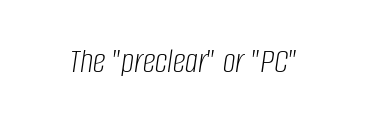
The image shows 36 px light, condensed type, italic (leaning right); set normal letter spacing, not underlined; low stroke contrast and a large x-height.
